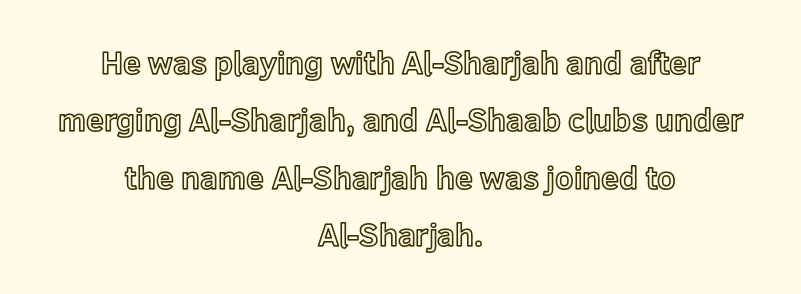
Q: Is the text italic (slanted)? A: No, it is upright.
Q: Is the text underlined? A: No.
Q: How is the paragraph aligned? A: Centered.
Q: Is the spacing between letters normal or unusually wide? A: Normal.
Q: Width (condensed, normal, or wide)? A: Normal.
Q: x-height? A: Medium.
Q: Monospaced? A: No.
